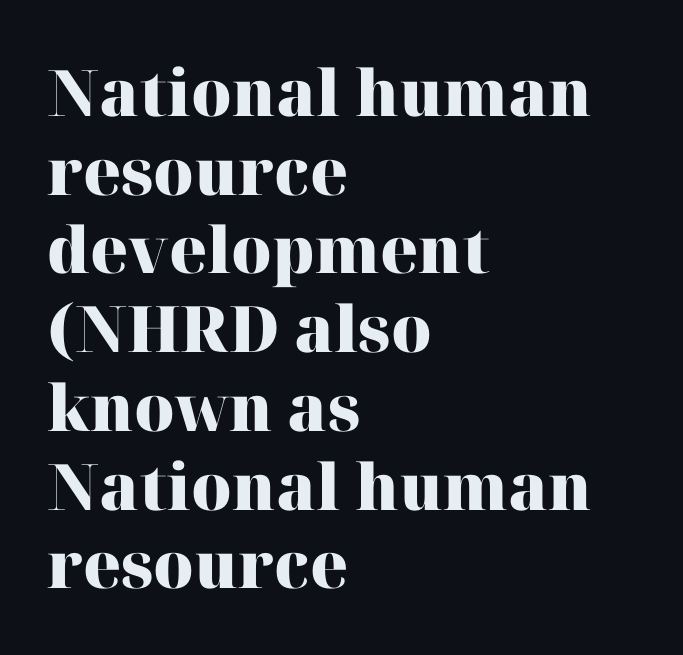
{"serif": "yes", "italic": "no", "bold": "yes", "weight": "heavy", "width": "normal", "stroke_contrast": "high", "x_height": "medium", "monospaced": "no", "underline": "no", "align": "left", "line_spacing_ratio": 1.23, "letter_spacing": "normal", "letter_spacing_em": 0.0, "glyph_px": 64}
